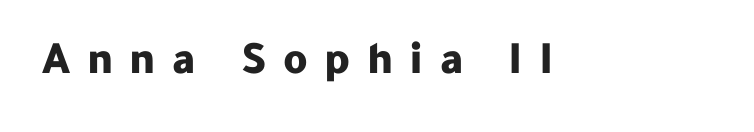
Nope, not italic — everything's standing straight. Rule under the text: the space is simply empty. This is sans-serif lettering, the kind often seen on screens and signage. Its strokes are broad and dark, the hallmark of bold type.
